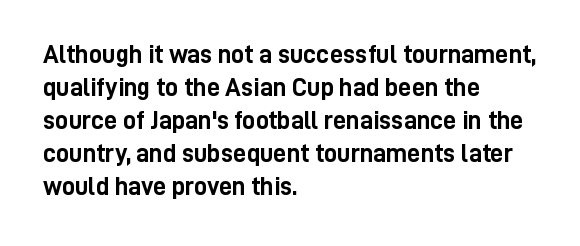
The leading is moderate, giving the passage an even texture. A dark, heavy texture on the line: the type is bold. Descenders hang freely into open space. Letter spacing: default. Notice how the passage keeps a crisp vertical edge on the left only. This is roman type, the default non-slanted kind.
